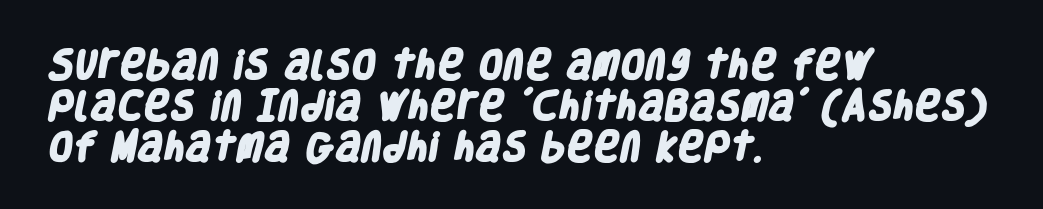
The image shows 32 px heavy, condensed sans-serif type; set left-aligned, normal line spacing (1.28x), normal letter spacing, not underlined; low stroke contrast and a large x-height.
